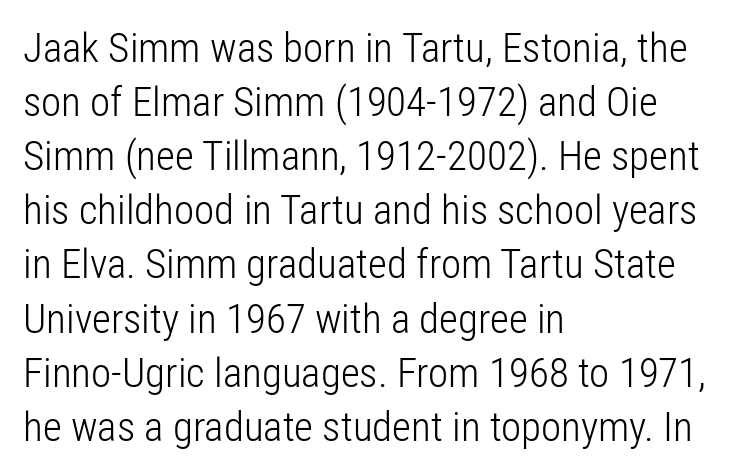
{"serif": "no", "italic": "no", "bold": "no", "weight": "light", "width": "condensed", "stroke_contrast": "low", "x_height": "medium", "monospaced": "no", "underline": "no", "align": "left", "line_spacing": "normal", "line_spacing_ratio": 1.32, "letter_spacing": "normal", "letter_spacing_em": 0.0, "glyph_px": 41}
